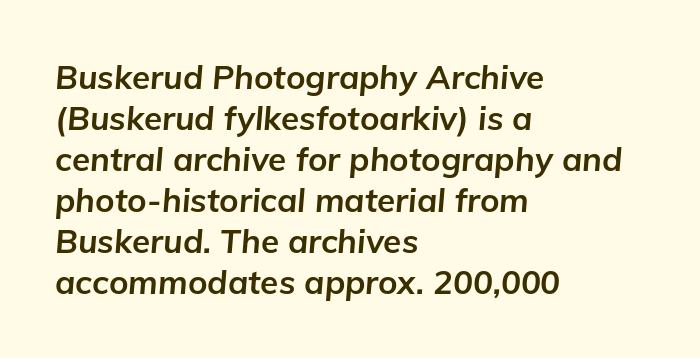
{"italic": "yes", "lean": "right", "slant_degrees": 5, "bold": "yes", "weight": "bold", "width": "normal", "stroke_contrast": "low", "x_height": "medium", "monospaced": "no", "underline": "no", "align": "left", "line_spacing_ratio": 1.24, "letter_spacing": "normal", "letter_spacing_em": 0.0, "glyph_px": 33}
